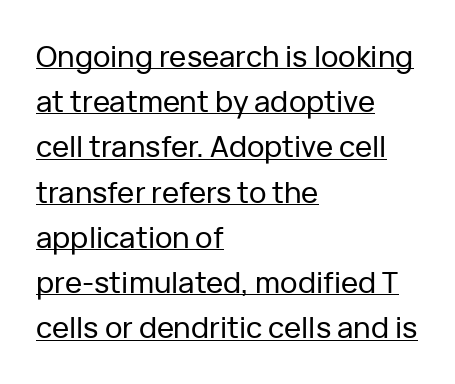
{"serif": "no", "italic": "no", "width": "normal", "stroke_contrast": "low", "x_height": "medium", "monospaced": "no", "underline": "yes", "align": "left", "line_spacing": "normal", "line_spacing_ratio": 1.56, "letter_spacing": "normal", "letter_spacing_em": 0.0, "glyph_px": 29}
